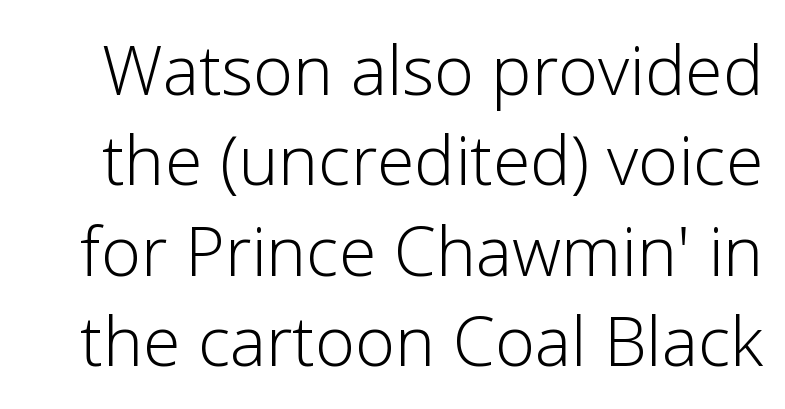
Baseline-to-baseline distance is the conventional proportion of letter height. Stems here are at most as thick as an everyday book face. Character widths vary here, with narrow letters taking less room than wide ones. Tall strokes in this sample are plumb rather than angled. Honestly, there is no underline to notice here at all. Note: no serifs on the glyphs.
